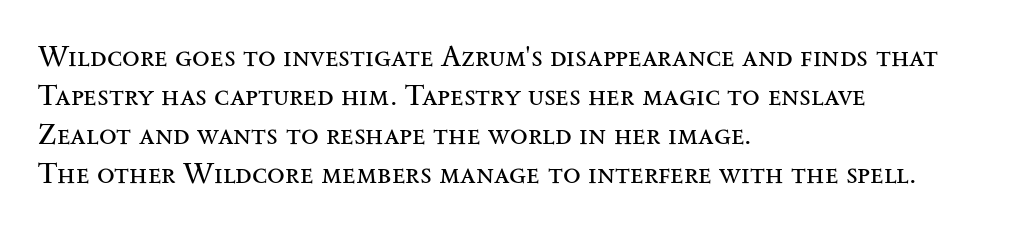
Is the stroke heavy? The answer is a plain regular-or-lighter. These lines stack with their left ends in a neat column. Look at the bottom of the vertical strokes: they flare into serifs here. The line-height multiplier appears to be the usual default. No extra tracking has been applied to these lines. Is this a fixed-width face? No — the glyphs have proportional, varying widths.
